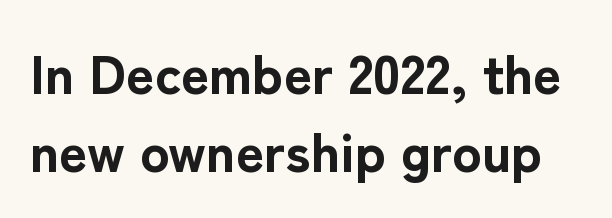
{"serif": "no", "italic": "no", "bold": "yes", "weight": "bold", "width": "normal", "stroke_contrast": "low", "x_height": "medium", "monospaced": "no", "underline": "no", "line_spacing": "normal", "line_spacing_ratio": 1.41, "letter_spacing": "normal", "letter_spacing_em": 0.0, "glyph_px": 55}
